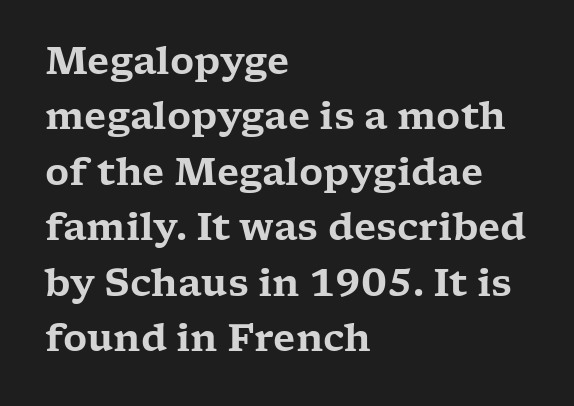
This rendering uses left alignment, leaving the right contour irregular. The passage shown stacks its lines at a standard gap. This sample uses plain, unmodified letter spacing. Note the varied advance widths — an 'i' is clearly narrower than an 'm'. Anything drawn beneath the words? Only blank space.
